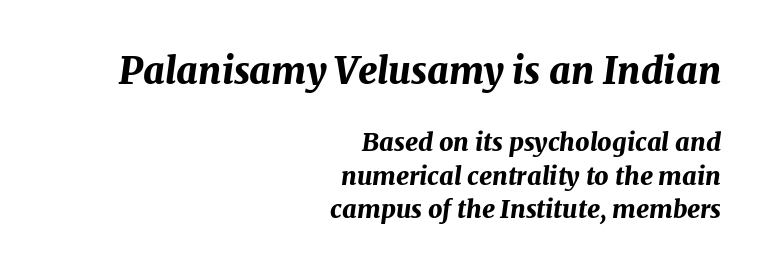
The image shows 37 px bold type, italic (leaning right); set right-aligned, normal line spacing (1.34x), normal letter spacing, not underlined; the first (top) block is 1.48x larger; medium stroke contrast and a medium x-height.
